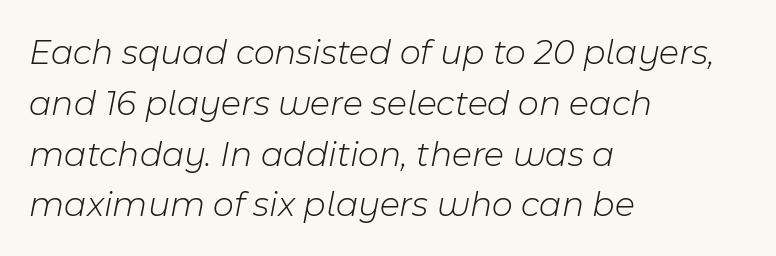
{"italic": "yes", "lean": "right", "slant_degrees": 11, "bold": "no", "weight": "light", "width": "normal", "stroke_contrast": "low", "x_height": "medium", "monospaced": "no", "underline": "no", "align": "left", "line_spacing": "normal", "line_spacing_ratio": 1.41, "letter_spacing": "normal", "letter_spacing_em": 0.0, "glyph_px": 36}
